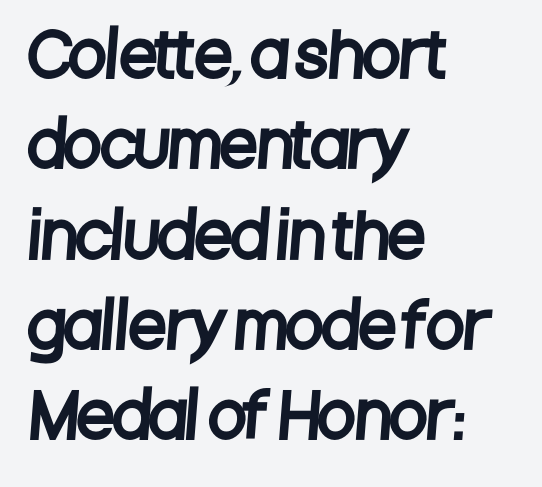
Think of a printed novel: that variable character pitch is what you see here. In terms of leading, this rendering sits right in the middle. The gaps between neighbouring characters are ordinary and unremarkable. Nope, no serifs anywhere on these letters.
